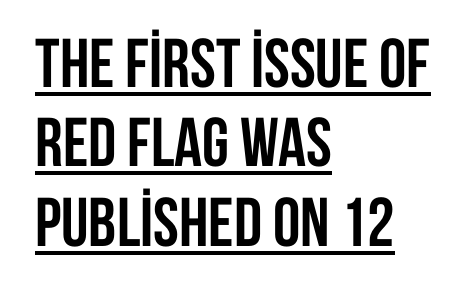
Q: Is the text bold? A: Yes.
Q: Is the text italic (slanted)? A: No, it is upright.
Q: Is the typeface a serif or a sans-serif typeface? A: Sans-serif.
Q: Is the text underlined? A: Yes.
Q: How is the paragraph aligned? A: Left-aligned.
Q: Is the spacing between letters normal or unusually wide? A: Normal.
Q: Is the spacing between lines tight, normal or loose? A: Tight.
Q: Width (condensed, normal, or wide)? A: Condensed.
Q: Stroke contrast? A: Low.
Q: x-height? A: Large.
Q: Monospaced? A: No.
